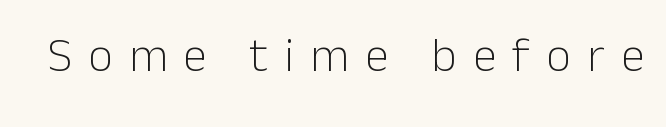
{"serif": "no", "italic": "no", "bold": "no", "weight": "light", "width": "normal", "stroke_contrast": "low", "x_height": "medium", "monospaced": "no", "underline": "no", "letter_spacing": "wide", "letter_spacing_em": 0.34, "glyph_px": 48}
